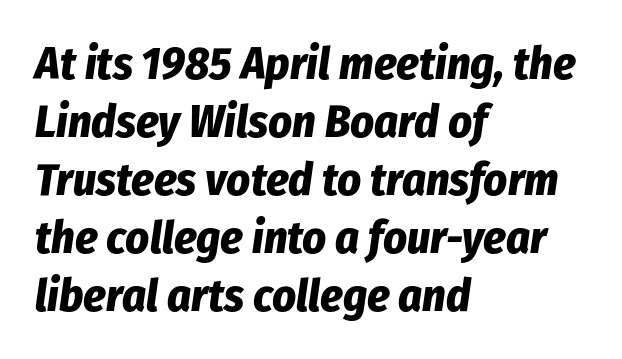
The typesetting leans heavy: a genuine bold. No extra tracking has been applied to these lines. The letters advance in unequal steps, a hallmark of proportional type. The specimen reads as italic at a glance. Students, observe: this is what conventionally led text looks like. Just letters on the line, the space beneath them empty.
